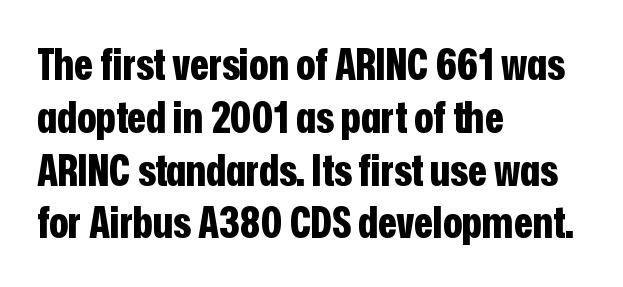
{"serif": "no", "italic": "no", "bold": "yes", "weight": "bold", "width": "condensed", "stroke_contrast": "low", "x_height": "medium", "monospaced": "no", "underline": "no", "align": "left", "line_spacing_ratio": 1.2, "letter_spacing": "normal", "letter_spacing_em": 0.0, "glyph_px": 44}
